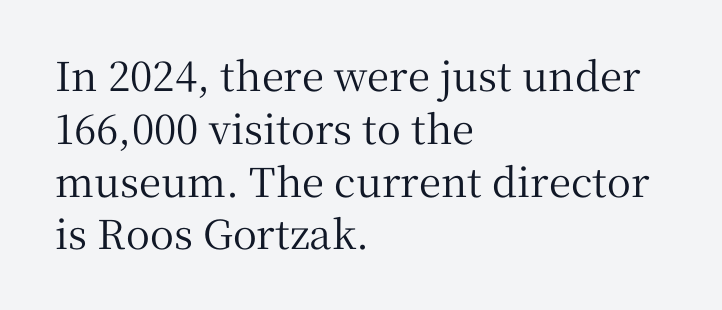
Q: Is the text italic (slanted)? A: No, it is upright.
Q: Is the typeface a serif or a sans-serif typeface? A: Serif.
Q: Is the text underlined? A: No.
Q: How is the paragraph aligned? A: Left-aligned.
Q: Is the spacing between letters normal or unusually wide? A: Normal.
Q: Is the spacing between lines tight, normal or loose? A: Normal.
Q: Width (condensed, normal, or wide)? A: Normal.
Q: Stroke contrast? A: Medium.
Q: x-height? A: Medium.
Q: Monospaced? A: No.
